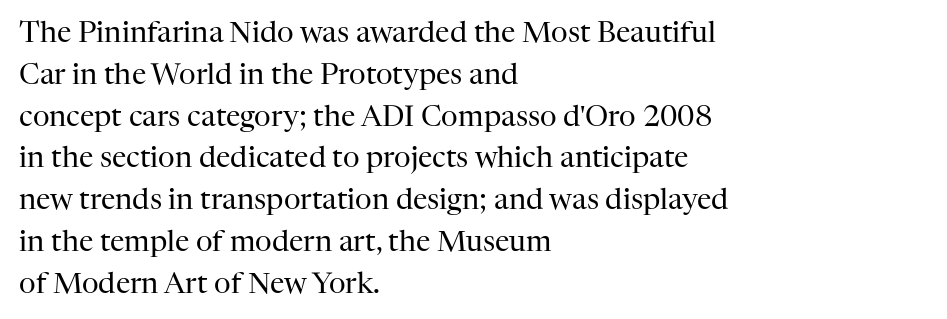
Q: Is the text bold? A: No.
Q: Is the text italic (slanted)? A: No, it is upright.
Q: Is the typeface a serif or a sans-serif typeface? A: Serif.
Q: Is the text underlined? A: No.
Q: How is the paragraph aligned? A: Left-aligned.
Q: Is the spacing between letters normal or unusually wide? A: Normal.
Q: Is the spacing between lines tight, normal or loose? A: Normal.
Q: Width (condensed, normal, or wide)? A: Normal.
Q: Stroke contrast? A: High.
Q: x-height? A: Medium.
Q: Monospaced? A: No.
